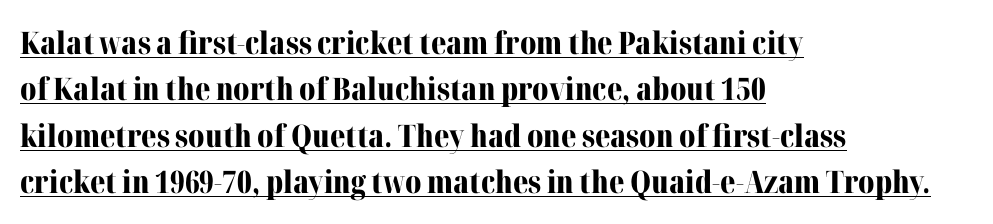
The image shows 31 px bold serif type, upright; set left-aligned, normal line spacing (1.5x), normal letter spacing, underlined; medium stroke contrast and a medium x-height.
